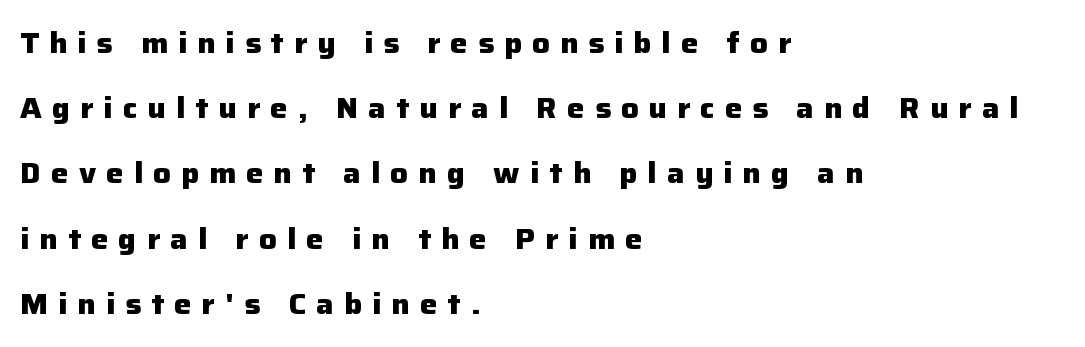
Q: Is the text bold? A: Yes.
Q: Is the text italic (slanted)? A: No, it is upright.
Q: Is the typeface a serif or a sans-serif typeface? A: Sans-serif.
Q: Is the text underlined? A: No.
Q: How is the paragraph aligned? A: Left-aligned.
Q: Is the spacing between letters normal or unusually wide? A: Unusually wide.
Q: Is the spacing between lines tight, normal or loose? A: Loose.
Q: Width (condensed, normal, or wide)? A: Normal.
Q: Stroke contrast? A: Low.
Q: x-height? A: Medium.
Q: Monospaced? A: No.
